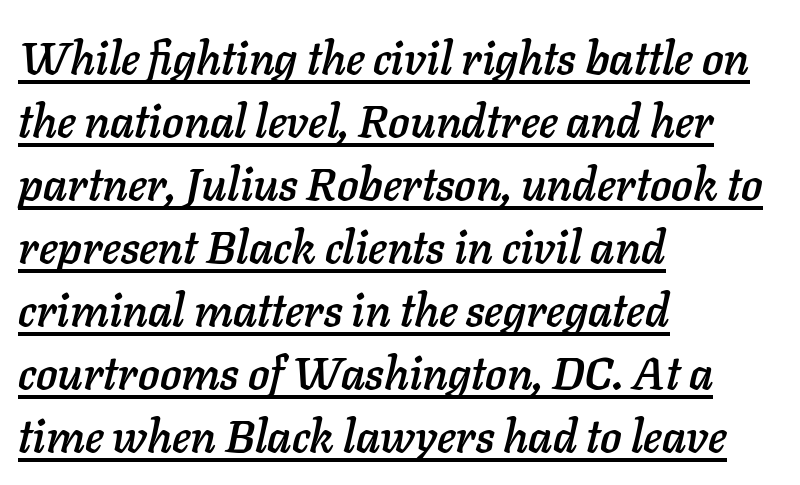
Notice how the stems are inclined rather than vertical — that's the hallmark of italics. Is this a fixed-width face? No — the glyphs have proportional, varying widths. The lines are quadded left. Students, observe the line beneath the letters — that is underlining.
